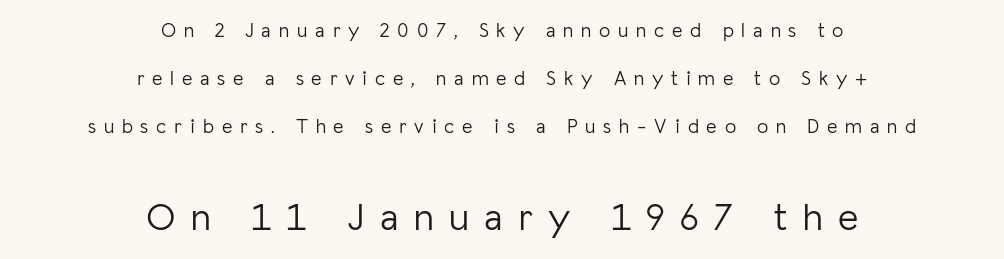
{"serif": "no", "italic": "no", "bold": "no", "weight": "light", "width": "normal", "stroke_contrast": "low", "x_height": "medium", "monospaced": "no", "underline": "no", "align": "center", "line_spacing": "loose", "line_spacing_ratio": 2.39, "letter_spacing": "wide", "letter_spacing_em": 0.39, "larger_block": "second", "size_ratio": 1.95, "glyph_px": 39}
